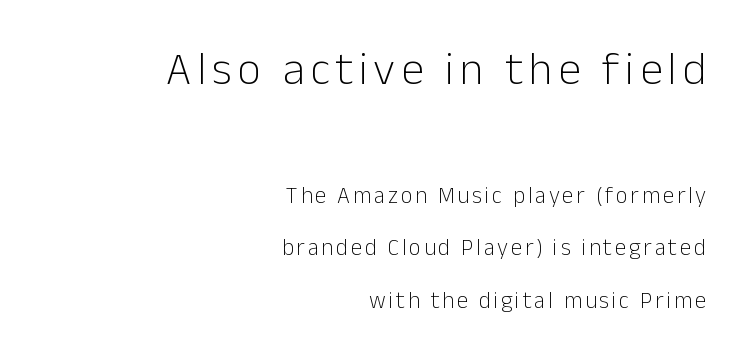
The image shows 46 px light sans-serif type, upright; set right-aligned, loose line spacing (2.28x), not underlined; the first (top) block is 2.0x larger; low stroke contrast and a medium x-height.
